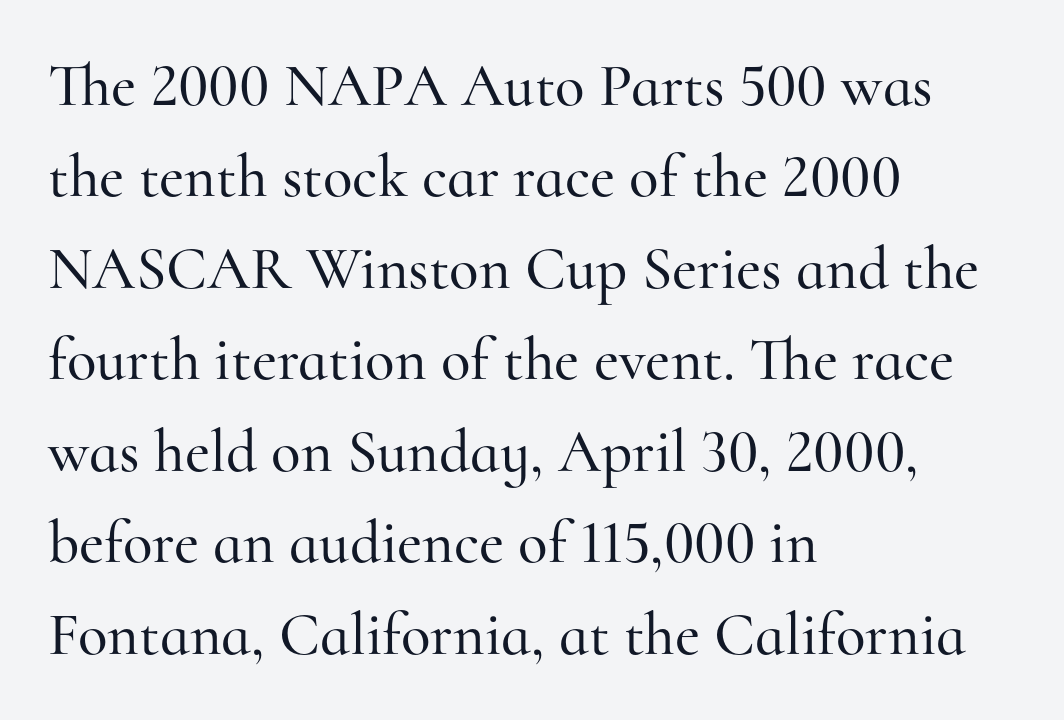
The image shows 61 px serif type, upright; set left-aligned, normal line spacing (1.5x), normal letter spacing, not underlined; high stroke contrast and a small x-height.
